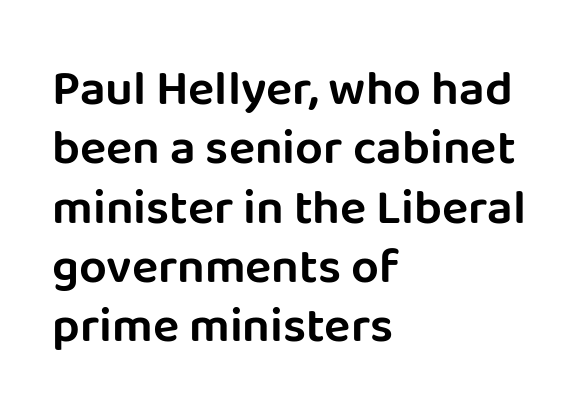
The image shows 49 px sans-serif type, upright; set left-aligned, line spacing 1.21x, normal letter spacing, not underlined; low stroke contrast and a large x-height.
